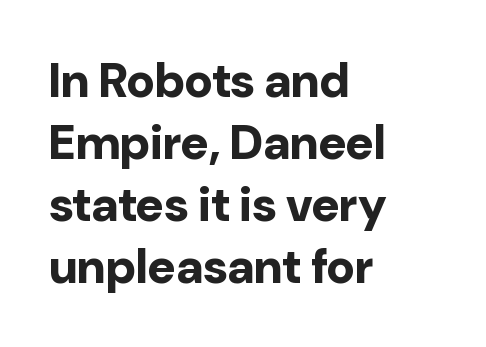
Q: Is the text bold? A: Yes.
Q: Is the text italic (slanted)? A: No, it is upright.
Q: Is the typeface a serif or a sans-serif typeface? A: Sans-serif.
Q: Is the text underlined? A: No.
Q: How is the paragraph aligned? A: Left-aligned.
Q: Is the spacing between letters normal or unusually wide? A: Normal.
Q: Is the spacing between lines tight, normal or loose? A: Normal.
Q: Width (condensed, normal, or wide)? A: Normal.
Q: Stroke contrast? A: Low.
Q: x-height? A: Medium.
Q: Monospaced? A: No.
